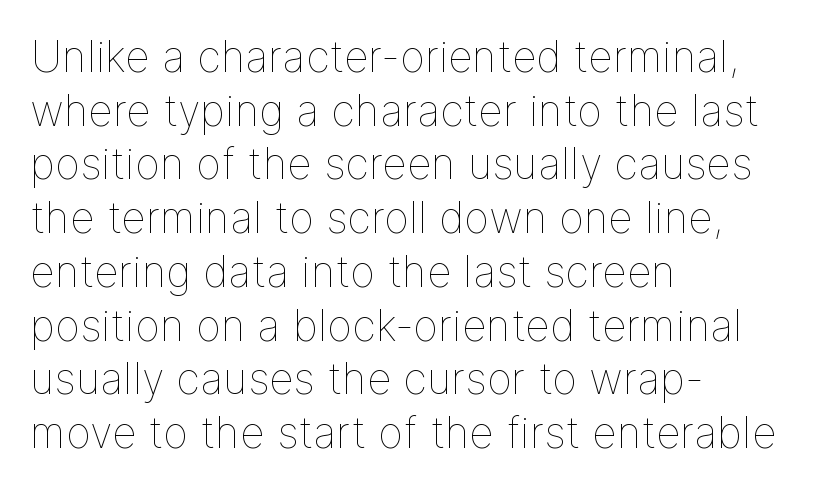
Q: Is the text bold? A: No.
Q: Is the text italic (slanted)? A: No, it is upright.
Q: Is the text underlined? A: No.
Q: How is the paragraph aligned? A: Left-aligned.
Q: Is the spacing between letters normal or unusually wide? A: Normal.
Q: Is the spacing between lines tight, normal or loose? A: Normal.
Q: Width (condensed, normal, or wide)? A: Normal.
Q: Stroke contrast? A: Low.
Q: x-height? A: Medium.
Q: Monospaced? A: No.
